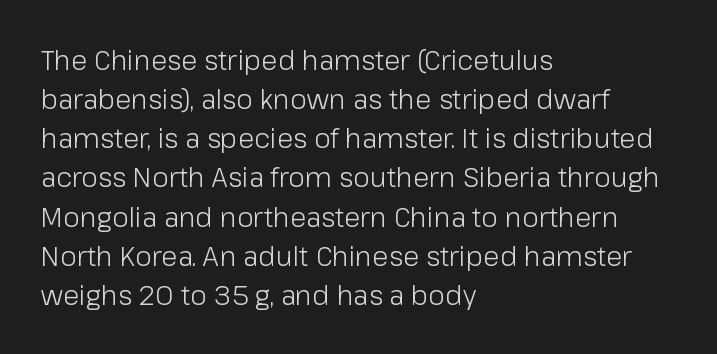
Default kerning and tracking; the words read as compact shapes. No heavy texture on the line: the type isn't bold. A roman cut, with each character standing at attention. Notice how the passage keeps a crisp vertical edge on the left only. Bare-footed words on every line.
